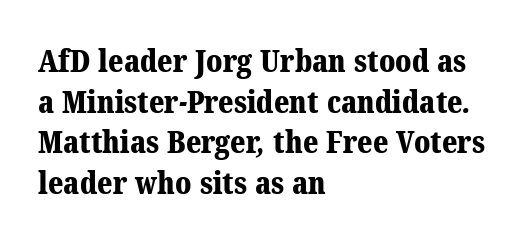
Q: Is the text bold? A: Yes.
Q: Is the typeface a serif or a sans-serif typeface? A: Serif.
Q: Is the text underlined? A: No.
Q: How is the paragraph aligned? A: Left-aligned.
Q: Is the spacing between letters normal or unusually wide? A: Normal.
Q: Is the spacing between lines tight, normal or loose? A: Normal.
Q: Width (condensed, normal, or wide)? A: Normal.
Q: Stroke contrast? A: Medium.
Q: x-height? A: Medium.
Q: Monospaced? A: No.
